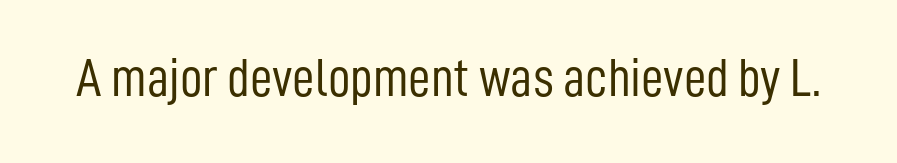
Q: Is the text bold? A: No.
Q: Is the text italic (slanted)? A: No, it is upright.
Q: Is the typeface a serif or a sans-serif typeface? A: Sans-serif.
Q: Is the text underlined? A: No.
Q: Is the spacing between letters normal or unusually wide? A: Normal.
Q: Width (condensed, normal, or wide)? A: Condensed.
Q: Stroke contrast? A: Low.
Q: x-height? A: Medium.
Q: Monospaced? A: No.
